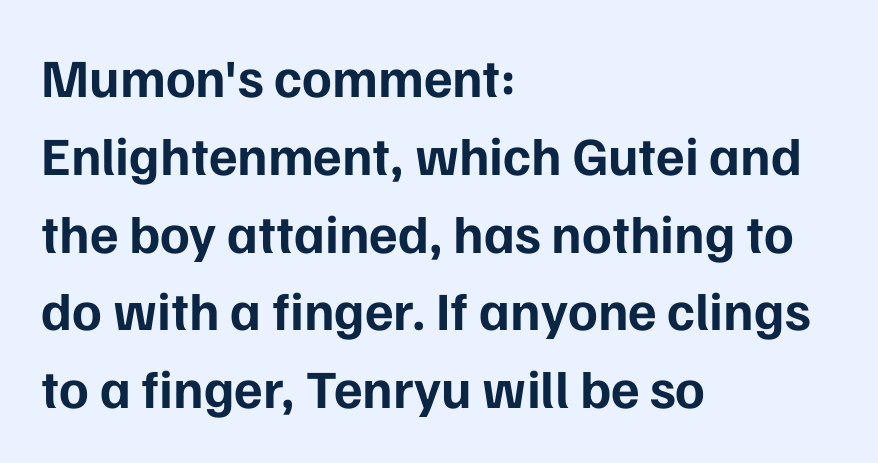
The image shows 54 px bold sans-serif type, upright; set left-aligned, normal line spacing (1.44x), normal letter spacing, not underlined; low stroke contrast and a medium x-height.
